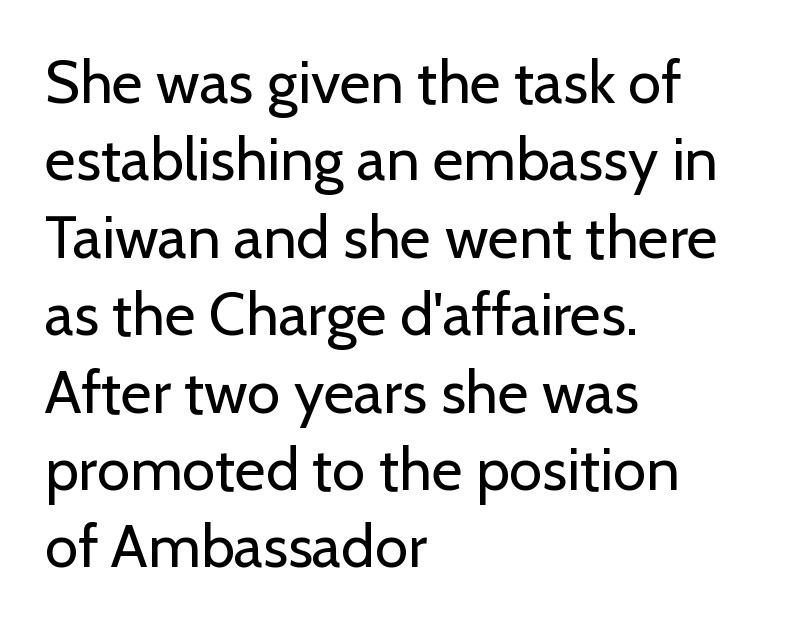
Q: Is the text bold? A: No.
Q: Is the text italic (slanted)? A: No, it is upright.
Q: Is the typeface a serif or a sans-serif typeface? A: Sans-serif.
Q: Is the text underlined? A: No.
Q: How is the paragraph aligned? A: Left-aligned.
Q: Is the spacing between letters normal or unusually wide? A: Normal.
Q: Is the spacing between lines tight, normal or loose? A: Normal.
Q: Width (condensed, normal, or wide)? A: Normal.
Q: Stroke contrast? A: Low.
Q: x-height? A: Medium.
Q: Monospaced? A: No.
